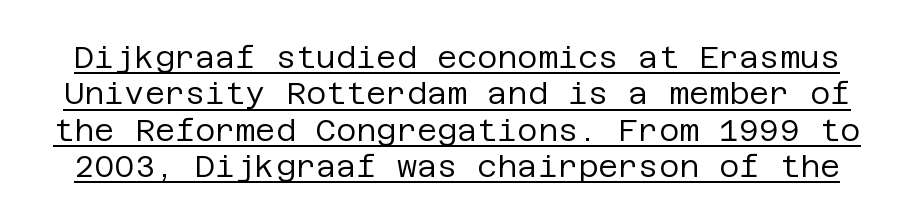
{"serif": "no", "italic": "no", "bold": "no", "weight": "regular", "width": "normal", "stroke_contrast": "low", "x_height": "large", "underline": "yes", "line_spacing_ratio": 1.17, "letter_spacing": "normal", "letter_spacing_em": 0.0, "glyph_px": 31}
